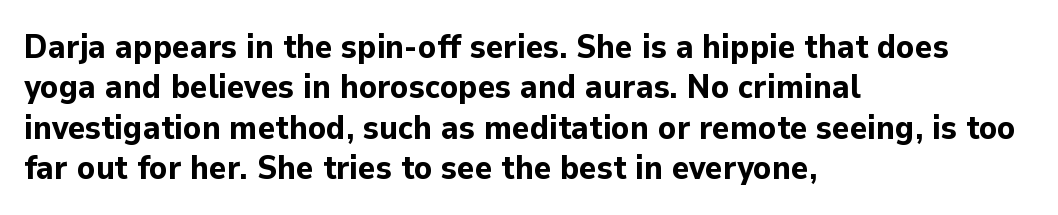
Anything drawn beneath the words? Only blank space. Looks like regular typesetting: each glyph gets only the width it needs. Nothing unusual about the tracking: characters are spaced as the font intends. Does the type have serifs? No, each stem ends abruptly. Is there any slant? The stems are plumb. Is the type bold? Yes — the strokes are clearly thick and heavy.
